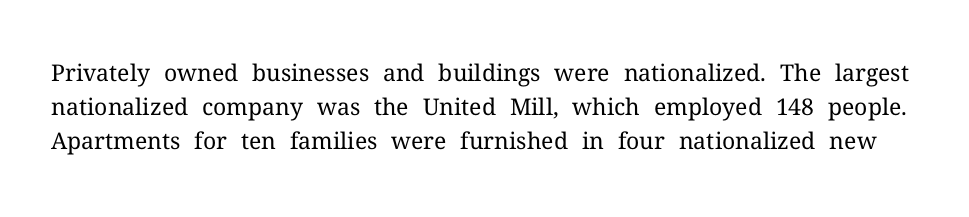
The image shows 23 px text type, upright; set normal line spacing (1.47x), normal letter spacing, not underlined.
